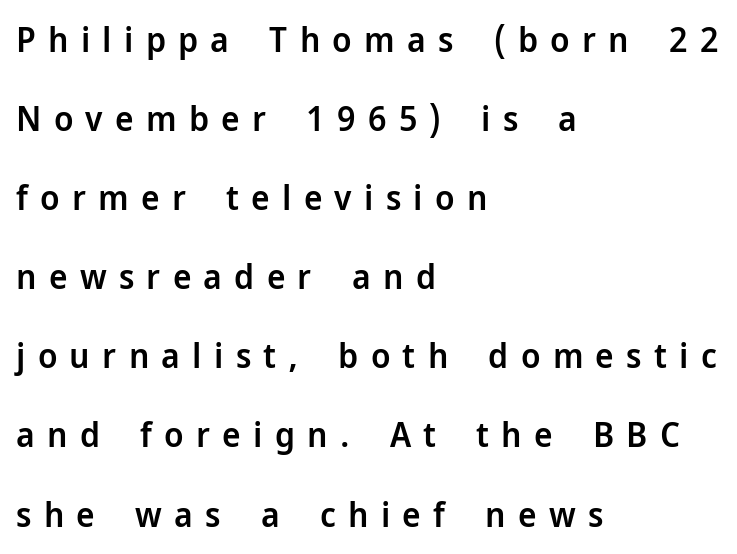
Q: Is the text bold? A: Semi-bold.
Q: Is the text italic (slanted)? A: No, it is upright.
Q: Is the typeface a serif or a sans-serif typeface? A: Sans-serif.
Q: Is the text underlined? A: No.
Q: How is the paragraph aligned? A: Left-aligned.
Q: Is the spacing between letters normal or unusually wide? A: Unusually wide.
Q: Is the spacing between lines tight, normal or loose? A: Loose.
Q: Width (condensed, normal, or wide)? A: Normal.
Q: Stroke contrast? A: Low.
Q: x-height? A: Medium.
Q: Monospaced? A: No.
